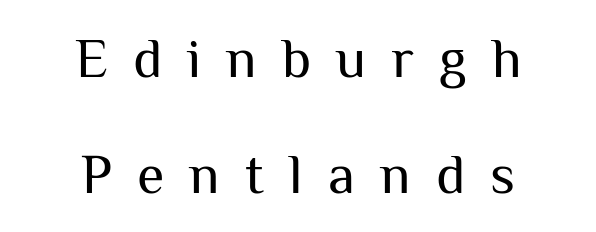
A typesetter would call this proportional, since set widths differ per character. Interline gaps are noticeably wide in this sample. The glyphs in this specimen are sans serif. The rendering inserts visible extra space after every character. Compared with a typical body face, this is equally light or lighter still.
